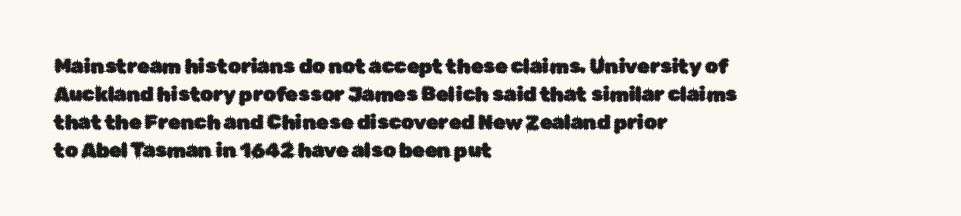
Ordinary non-slanted type is in use. Type without underlining. A typesetter would call this zero additional tracking. Horizontally, the lines are justified to the leading edge only. Honestly, the row spacing looks completely unremarkable.
